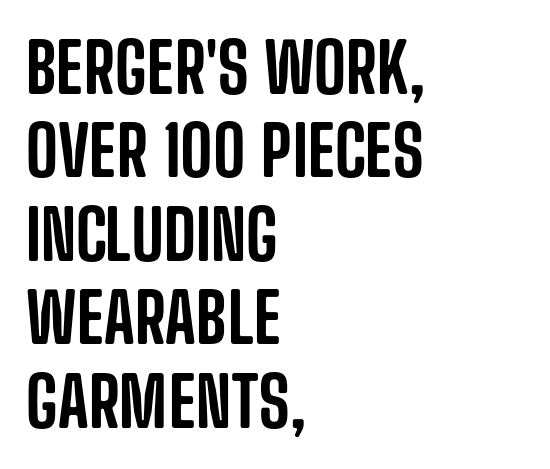
{"serif": "no", "italic": "no", "width": "condensed", "stroke_contrast": "low", "x_height": "large", "monospaced": "no", "underline": "no", "align": "left", "line_spacing_ratio": 1.21, "letter_spacing": "normal", "letter_spacing_em": 0.0, "glyph_px": 69}
